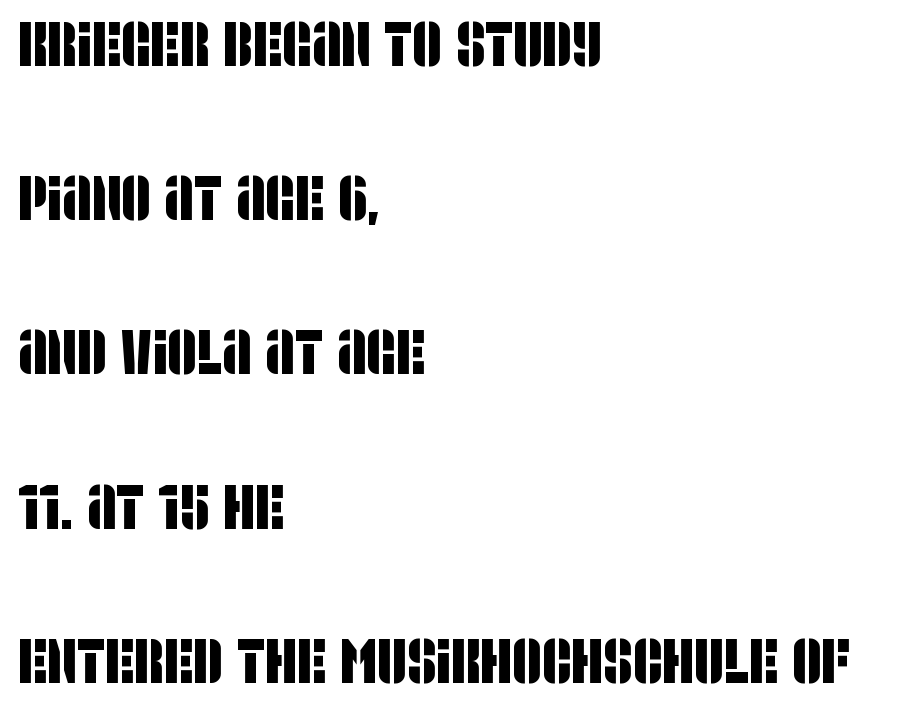
Q: Is the typeface a serif or a sans-serif typeface? A: Sans-serif.
Q: Is the text underlined? A: No.
Q: How is the paragraph aligned? A: Left-aligned.
Q: Is the spacing between letters normal or unusually wide? A: Normal.
Q: Is the spacing between lines tight, normal or loose? A: Loose.
Q: Width (condensed, normal, or wide)? A: Condensed.
Q: Stroke contrast? A: Low.
Q: x-height? A: Large.
Q: Monospaced? A: No.
